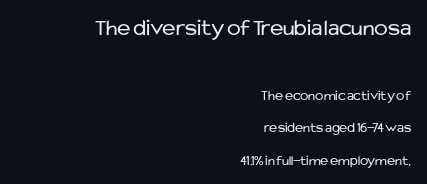
{"italic": "no", "bold": "no", "underline": "no", "align": "right", "line_spacing": "loose", "line_spacing_ratio": 2.32, "letter_spacing": "normal", "letter_spacing_em": 0.0, "larger_block": "first", "size_ratio": 1.64, "glyph_px": 23}
